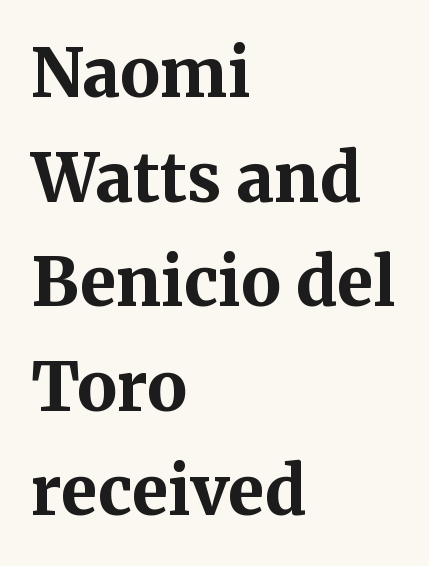
{"serif": "yes", "italic": "no", "bold": "yes", "weight": "bold", "width": "normal", "stroke_contrast": "medium", "x_height": "medium", "monospaced": "no", "underline": "no", "align": "left", "line_spacing": "normal", "line_spacing_ratio": 1.56, "letter_spacing": "normal", "letter_spacing_em": 0.0, "glyph_px": 67}
